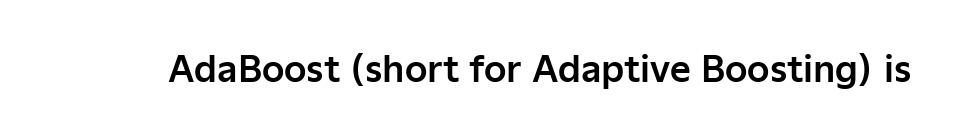
You could not count columns in this text — the font is proportionally spaced. This is roman type, the default non-slanted kind. Short note: letters normally spaced. Clear beneath every line of the passage. Font category for this specimen: sans-serif.
